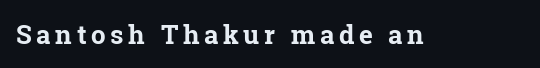
The image shows 26 px bold type, upright; set not underlined.
